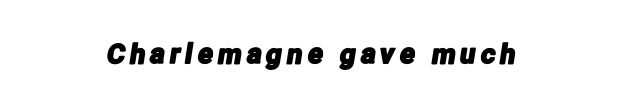
The image shows 27 px text type; set centered, unusually wide letter spacing (+0.2 em), not underlined.
